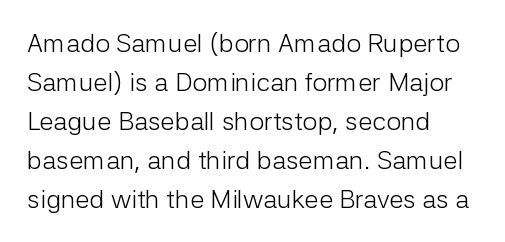
The image shows 26 px text type, upright; set left-aligned, normal line spacing (1.5x), normal letter spacing, not underlined.
